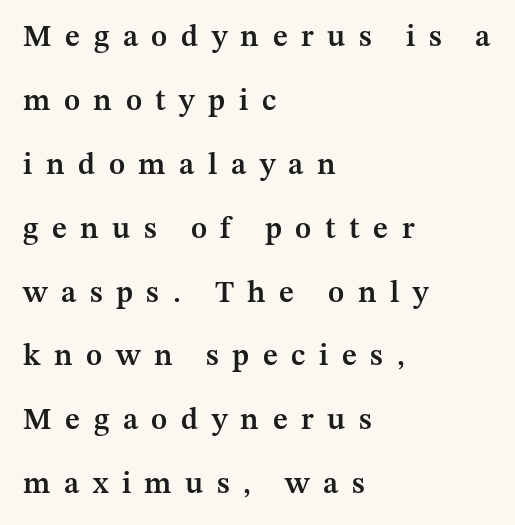
The leading is generous, giving the passage an open texture. Short and long lines alike share a common starting point at left. The typography opts for an upright posture over an oblique one. This rendering widens character spacing well past its baseline value. Semibold letterforms, between regular and bold. Stroke terminals: seriffed.
